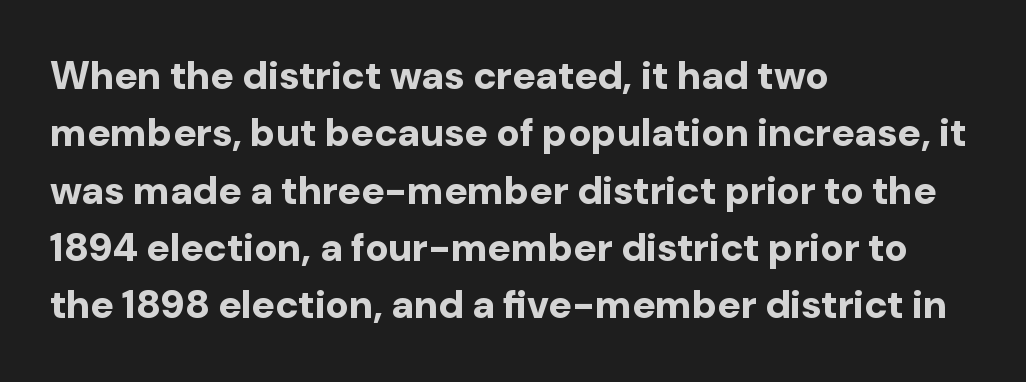
Q: Is the text bold? A: Yes.
Q: Is the text italic (slanted)? A: No, it is upright.
Q: Is the typeface a serif or a sans-serif typeface? A: Sans-serif.
Q: Is the text underlined? A: No.
Q: How is the paragraph aligned? A: Left-aligned.
Q: Is the spacing between letters normal or unusually wide? A: Normal.
Q: Is the spacing between lines tight, normal or loose? A: Normal.
Q: Width (condensed, normal, or wide)? A: Normal.
Q: Stroke contrast? A: Low.
Q: x-height? A: Medium.
Q: Monospaced? A: No.
